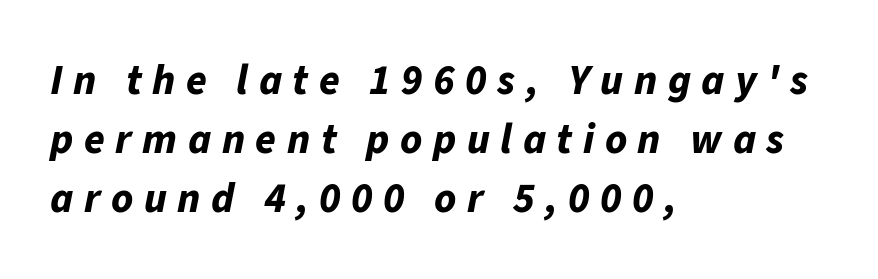
The lines are quadded left. Quick note: italic. Baseline-to-baseline distance is the conventional proportion of letter height. Is this a fixed-width face? No — the glyphs have proportional, varying widths. Students, this is bold: see how much ink each stroke carries.
